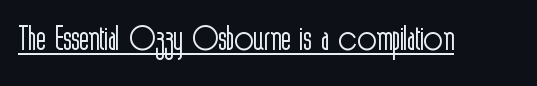
Q: Is the text bold? A: No.
Q: Is the text italic (slanted)? A: No, it is upright.
Q: Is the typeface a serif or a sans-serif typeface? A: Sans-serif.
Q: Is the text underlined? A: Yes.
Q: Is the spacing between letters normal or unusually wide? A: Normal.
Q: Width (condensed, normal, or wide)? A: Condensed.
Q: x-height? A: Medium.
Q: Monospaced? A: No.
